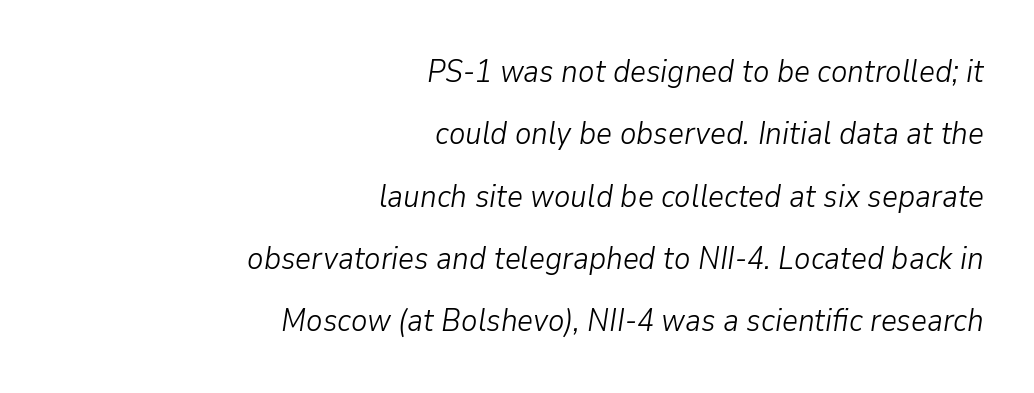
Q: Is the text bold? A: No.
Q: Is the text italic (slanted)? A: Yes, it leans right by about 9 degrees.
Q: Is the text underlined? A: No.
Q: How is the paragraph aligned? A: Right-aligned.
Q: Is the spacing between letters normal or unusually wide? A: Normal.
Q: Is the spacing between lines tight, normal or loose? A: Loose.
Q: Width (condensed, normal, or wide)? A: Normal.
Q: Stroke contrast? A: Low.
Q: x-height? A: Medium.
Q: Monospaced? A: No.
